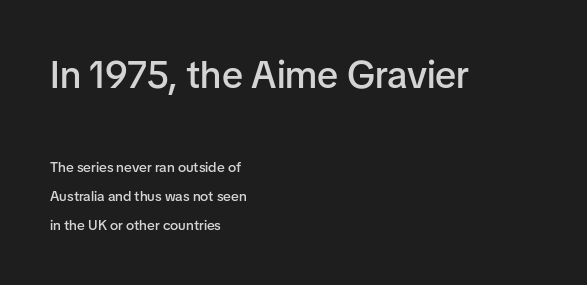
Q: Is the text bold? A: Semi-bold.
Q: Is the text italic (slanted)? A: No, it is upright.
Q: Is the typeface a serif or a sans-serif typeface? A: Sans-serif.
Q: Is the text underlined? A: No.
Q: How is the paragraph aligned? A: Left-aligned.
Q: Is the spacing between letters normal or unusually wide? A: Normal.
Q: Is the spacing between lines tight, normal or loose? A: Loose.
Q: Which block of text is set in a larger size, the first (top) or the second (bottom)? A: The first (top) one.
Q: Width (condensed, normal, or wide)? A: Normal.
Q: Stroke contrast? A: Low.
Q: x-height? A: Medium.
Q: Monospaced? A: No.
